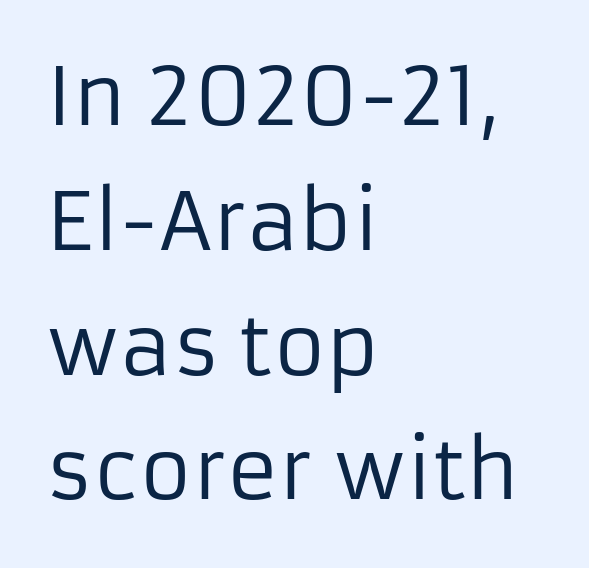
{"serif": "no", "italic": "no", "bold": "no", "weight": "regular", "width": "normal", "stroke_contrast": "low", "x_height": "medium", "monospaced": "no", "underline": "no", "align": "left", "line_spacing": "normal", "line_spacing_ratio": 1.56, "letter_spacing": "normal", "letter_spacing_em": 0.0, "glyph_px": 80}
